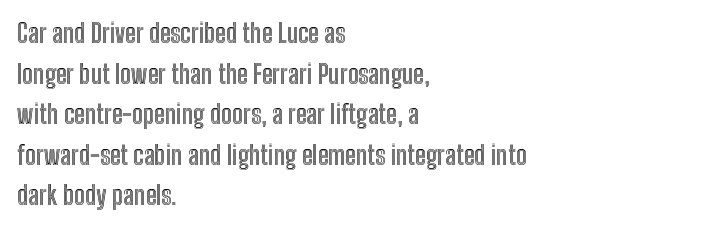
The image shows 26 px text type, upright; set left-aligned, normal line spacing (1.56x), normal letter spacing, not underlined.
